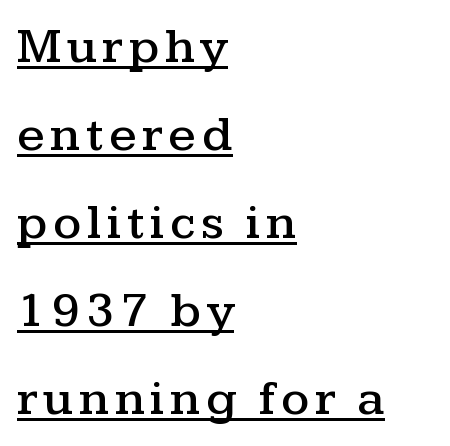
Leftover space on each line is placed entirely after the last word. You could not count columns in this text — the font is proportionally spaced. A typesetter would label this face a serif. Descenders here cross a horizontal rule under the line.
